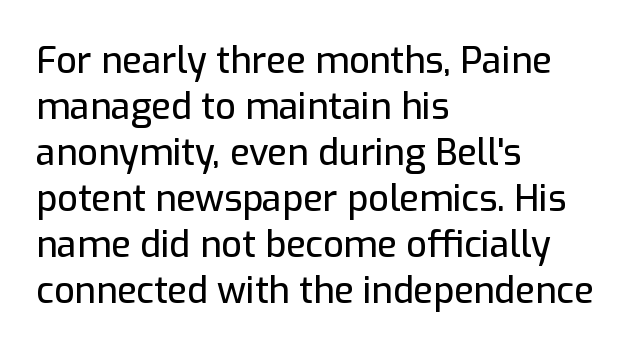
{"serif": "no", "italic": "no", "width": "normal", "stroke_contrast": "low", "x_height": "medium", "monospaced": "no", "underline": "no", "align": "left", "line_spacing": "normal", "line_spacing_ratio": 1.28, "letter_spacing": "normal", "letter_spacing_em": 0.0, "glyph_px": 36}
